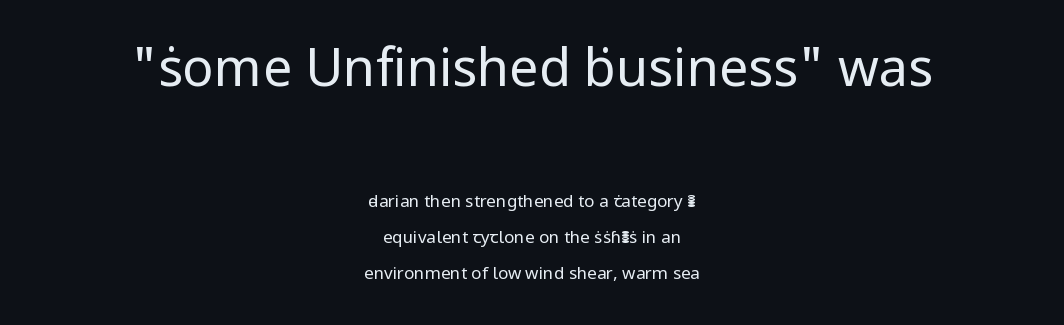
{"serif": "no", "italic": "no", "bold": "no", "weight": "regular", "width": "normal", "stroke_contrast": "low", "x_height": "medium", "monospaced": "no", "underline": "no", "align": "center", "line_spacing": "loose", "line_spacing_ratio": 2.12, "letter_spacing": "normal", "letter_spacing_em": 0.0, "larger_block": "first", "size_ratio": 3.06, "glyph_px": 52}
